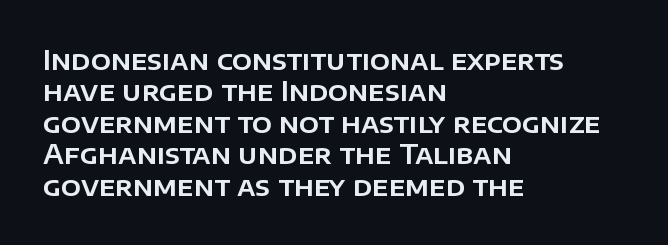
Tracking value appears to be zero — textbook default spacing. Rendered with straight, roman letterforms. Short and long lines alike share a common starting point at left. A bare baseline throughout the passage.
